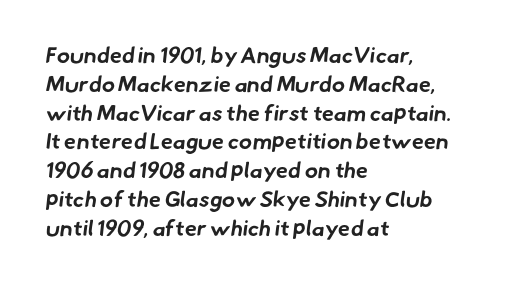
{"bold": "yes", "underline": "no", "align": "left", "line_spacing": "normal", "line_spacing_ratio": 1.31, "letter_spacing": "normal", "letter_spacing_em": 0.0, "glyph_px": 22}
